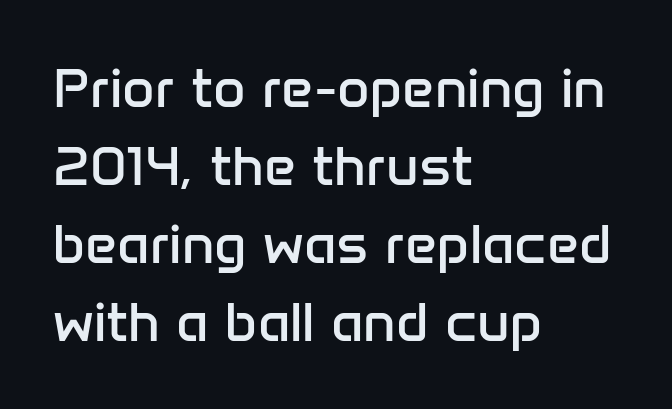
Standard letterfit; no display-style spreading of the glyphs. When letters stand straight like this, we call the style roman or upright. Think standard paragraph weight, or any step lighter than that. Character widths vary here, with narrow letters taking less room than wide ones. The space between consecutive lines is moderate.
